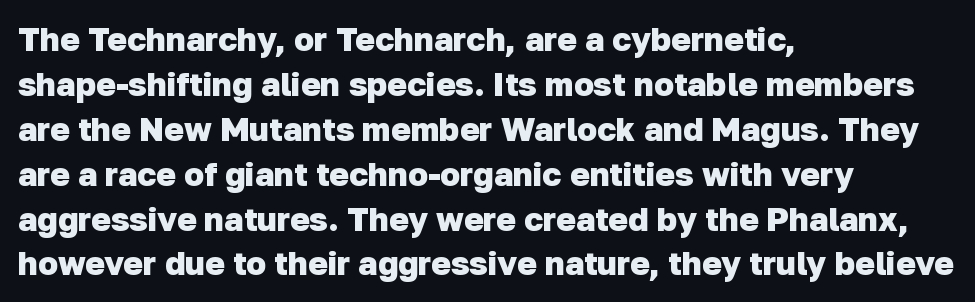
The paragraph has a hard left edge and a soft right edge. The typesetting leans heavy: a genuine bold. The face used here is a sans, in the tradition of grotesques and geometrics. A normal amount of white space separates one row of letters from the next. Default kerning and tracking; the words read as compact shapes. The foot of each line stays bare and open.
